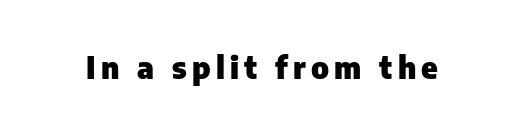
Q: Is the text bold? A: Yes.
Q: Is the text italic (slanted)? A: No, it is upright.
Q: Is the typeface a serif or a sans-serif typeface? A: Sans-serif.
Q: Is the text underlined? A: No.
Q: Width (condensed, normal, or wide)? A: Normal.
Q: Stroke contrast? A: Low.
Q: x-height? A: Medium.
Q: Monospaced? A: No.
